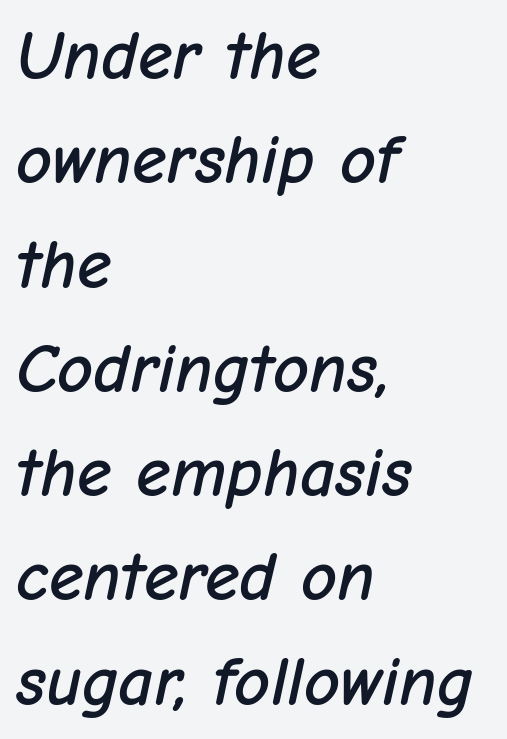
The image shows 70 px text type, italic (leaning right); set left-aligned, normal line spacing (1.49x), normal letter spacing, not underlined; low stroke contrast and a medium x-height.
